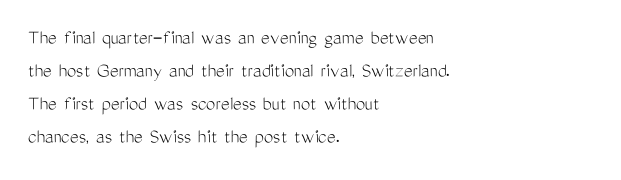
{"italic": "no", "bold": "no", "underline": "no", "align": "left", "line_spacing": "normal", "line_spacing_ratio": 1.57, "letter_spacing": "normal", "letter_spacing_em": 0.0, "glyph_px": 21}
